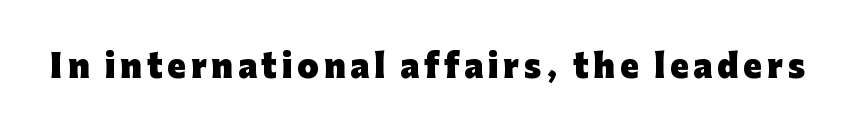
Rule under the text: the space is simply empty. Unlike italic type, these characters show no tilt at all. Strokes here are thick enough to call this a true bold. Do the characters align in a grid? No, the font is proportional.
